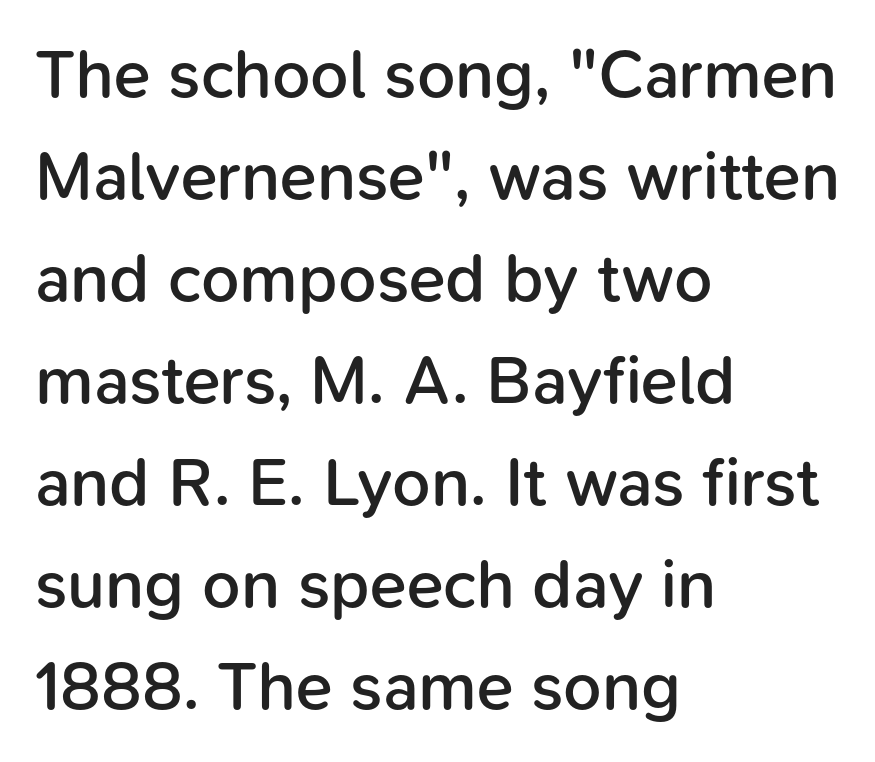
{"serif": "no", "italic": "no", "bold": "semi", "weight": "semibold", "width": "normal", "stroke_contrast": "low", "x_height": "medium", "monospaced": "no", "underline": "no", "align": "left", "line_spacing": "normal", "line_spacing_ratio": 1.5, "letter_spacing": "normal", "letter_spacing_em": 0.0, "glyph_px": 68}
